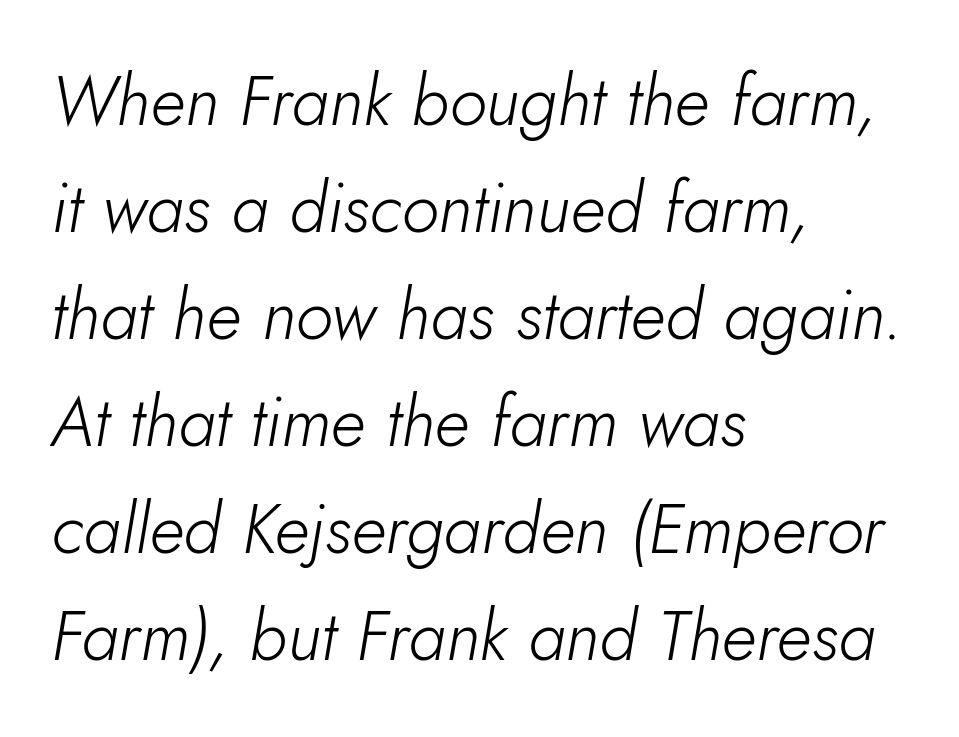
The image shows 69 px light type, italic (leaning right); set left-aligned, normal line spacing (1.55x), normal letter spacing, not underlined; low stroke contrast and a small x-height.
